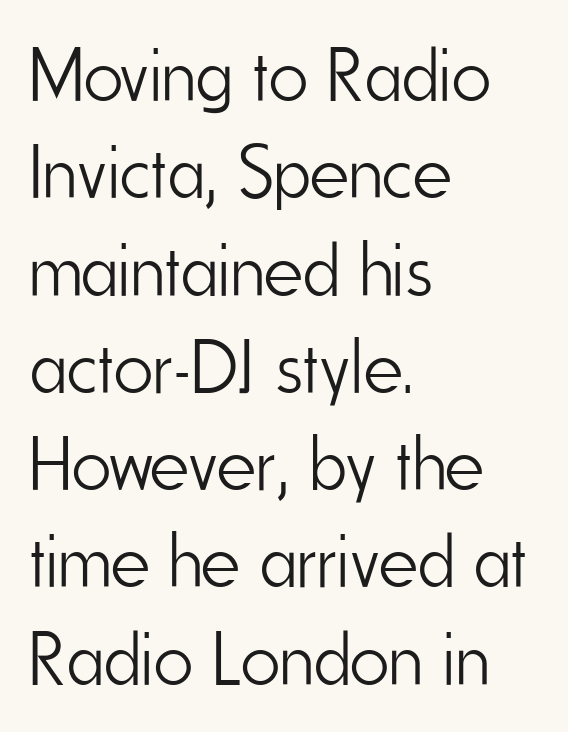
{"serif": "no", "italic": "no", "bold": "no", "weight": "light", "width": "condensed", "stroke_contrast": "low", "x_height": "small", "monospaced": "no", "underline": "no", "align": "left", "line_spacing": "normal", "line_spacing_ratio": 1.28, "letter_spacing": "normal", "letter_spacing_em": 0.0, "glyph_px": 76}
